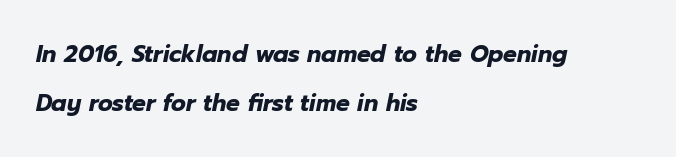
Q: Is the text bold? A: Yes.
Q: Is the text italic (slanted)? A: Yes, it leans right by about 12 degrees.
Q: Is the text underlined? A: No.
Q: How is the paragraph aligned? A: Left-aligned.
Q: Is the spacing between letters normal or unusually wide? A: Normal.
Q: Is the spacing between lines tight, normal or loose? A: Loose.
